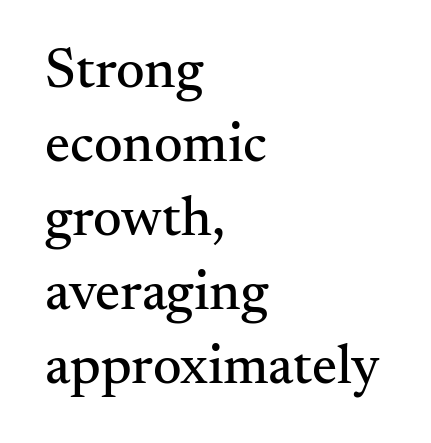
Q: Is the text italic (slanted)? A: No, it is upright.
Q: Is the typeface a serif or a sans-serif typeface? A: Serif.
Q: Is the text underlined? A: No.
Q: How is the paragraph aligned? A: Left-aligned.
Q: Is the spacing between letters normal or unusually wide? A: Normal.
Q: Is the spacing between lines tight, normal or loose? A: Normal.
Q: Width (condensed, normal, or wide)? A: Normal.
Q: Stroke contrast? A: Medium.
Q: x-height? A: Small.
Q: Monospaced? A: No.
